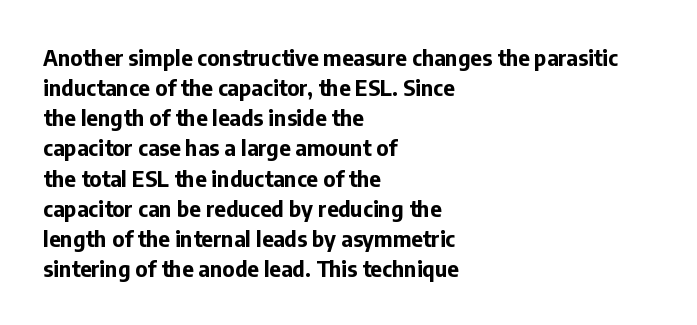
{"italic": "no", "bold": "yes", "underline": "no", "align": "left", "line_spacing": "normal", "line_spacing_ratio": 1.37, "letter_spacing": "normal", "letter_spacing_em": 0.0, "glyph_px": 22}
